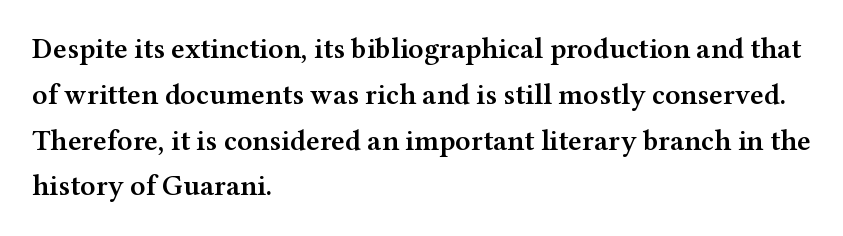
{"serif": "yes", "italic": "no", "bold": "semi", "weight": "semibold", "width": "wide", "stroke_contrast": "medium", "x_height": "medium", "monospaced": "no", "underline": "no", "align": "left", "line_spacing": "normal", "line_spacing_ratio": 1.58, "letter_spacing": "normal", "letter_spacing_em": 0.0, "glyph_px": 29}
